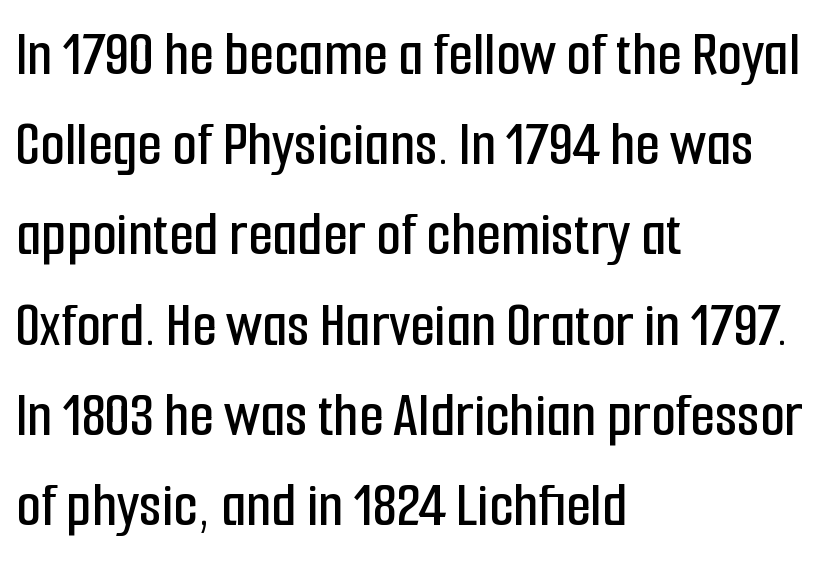
The image shows 64 px condensed sans-serif type, upright; set left-aligned, normal line spacing (1.41x), normal letter spacing, not underlined; low stroke contrast and a medium x-height.
